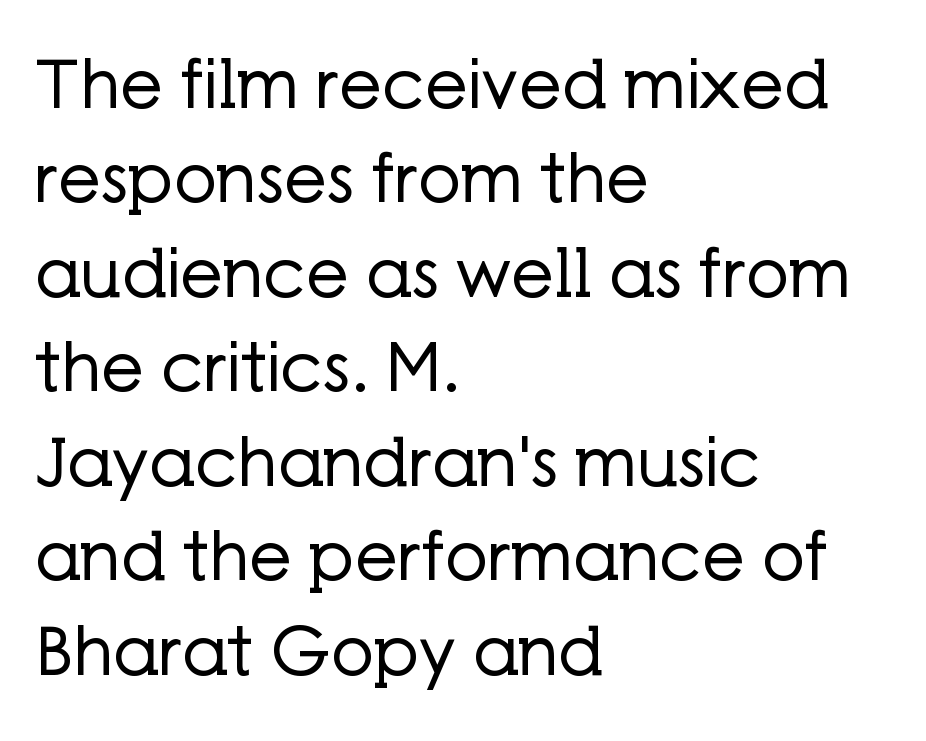
{"serif": "no", "italic": "no", "bold": "no", "weight": "regular", "width": "normal", "stroke_contrast": "low", "x_height": "medium", "monospaced": "no", "underline": "no", "align": "left", "line_spacing": "normal", "line_spacing_ratio": 1.41, "letter_spacing": "normal", "letter_spacing_em": 0.0, "glyph_px": 67}
